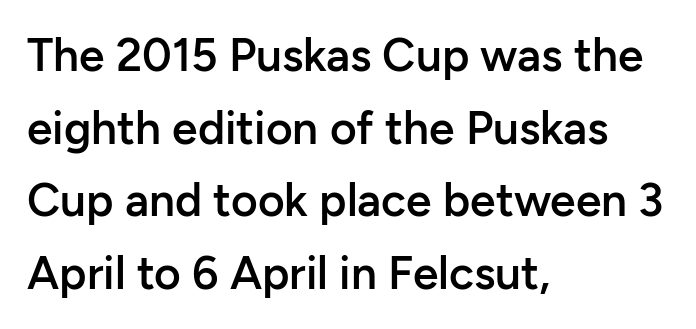
The axis of the letterforms is exactly vertical. The face used here is proportionally spaced, like ordinary book or web type. Does the weight exceed regular? Yes, but only to semibold. The lines sit at an ordinary, default distance from one another. The letters carry no serifs — their stems end cleanly without finishing strokes. Typeset ragged right — the left edge is the straight one.
